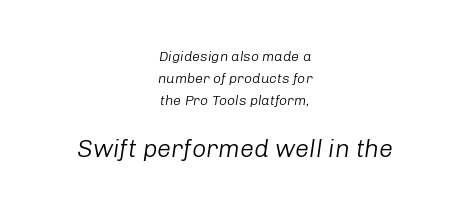
Teacher's note: observe the equal gaps on both sides — that is centered alignment. Descenders are the only things crossing below the line. What's the leading like? Ordinary, nothing unusual. The following chunk of copy outweighs the initial chunk in type size. Ink coverage per letter is moderate at most. The typography opts for an oblique posture over an upright one.
